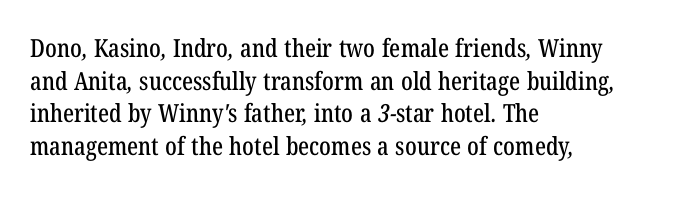
Letters rest on an invisible, unmarked baseline. How would I describe the line gaps? Plain and ordinary. The setting favours the left margin, as ordinary paragraphs usually do. Tracking value appears to be zero — textbook default spacing.
